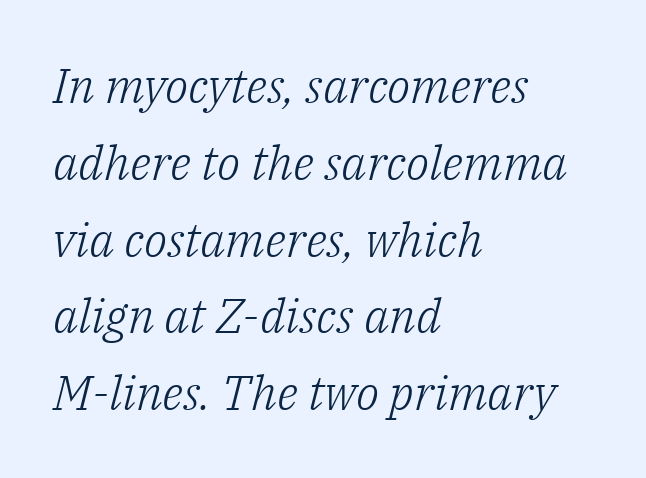
Q: Is the text bold? A: No.
Q: Is the text italic (slanted)? A: Yes, it leans right by about 14 degrees.
Q: Is the typeface a serif or a sans-serif typeface? A: Serif.
Q: Is the text underlined? A: No.
Q: How is the paragraph aligned? A: Left-aligned.
Q: Is the spacing between letters normal or unusually wide? A: Normal.
Q: Is the spacing between lines tight, normal or loose? A: Normal.
Q: Width (condensed, normal, or wide)? A: Normal.
Q: Stroke contrast? A: Low.
Q: x-height? A: Medium.
Q: Monospaced? A: No.
